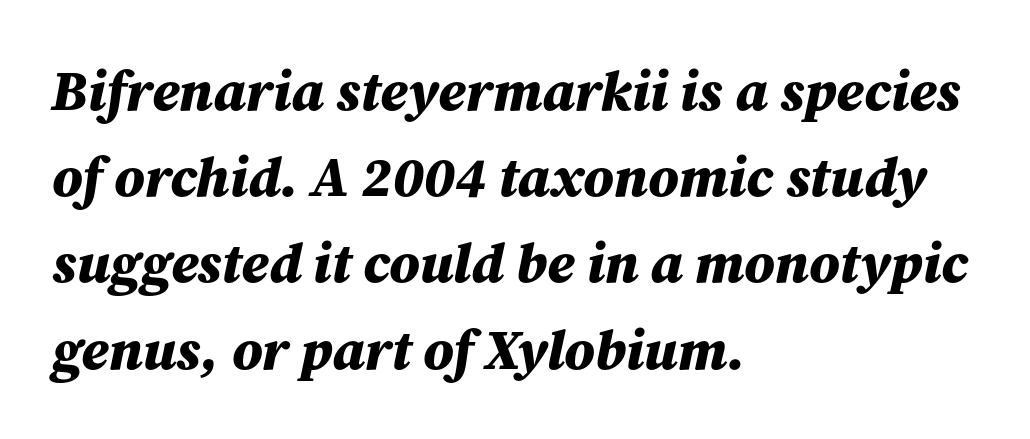
The image shows 56 px bold type, italic (leaning right); set left-aligned, normal line spacing (1.54x), normal letter spacing, not underlined; medium stroke contrast and a medium x-height.
